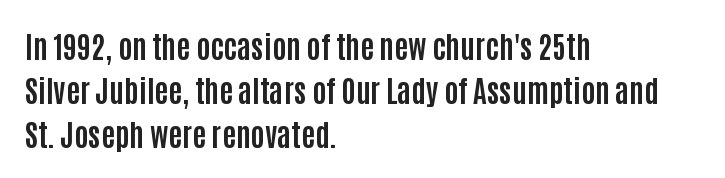
{"serif": "no", "italic": "no", "bold": "yes", "weight": "bold", "width": "condensed", "stroke_contrast": "low", "x_height": "large", "monospaced": "no", "underline": "no", "align": "left", "line_spacing": "normal", "line_spacing_ratio": 1.46, "letter_spacing": "normal", "letter_spacing_em": 0.0, "glyph_px": 30}
